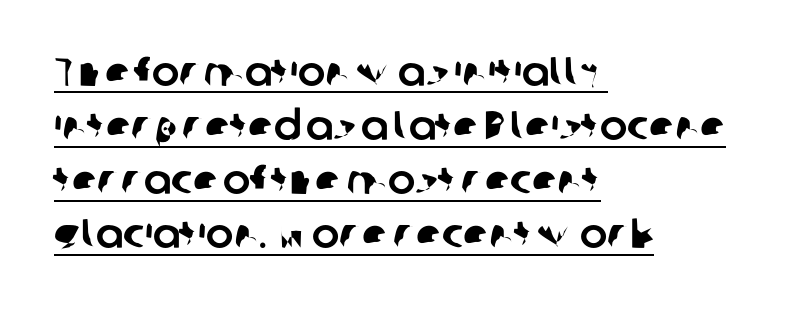
Q: Is the typeface a serif or a sans-serif typeface? A: Sans-serif.
Q: Is the text underlined? A: Yes.
Q: How is the paragraph aligned? A: Left-aligned.
Q: Is the spacing between letters normal or unusually wide? A: Normal.
Q: Is the spacing between lines tight, normal or loose? A: Normal.
Q: Width (condensed, normal, or wide)? A: Normal.
Q: Stroke contrast? A: Low.
Q: x-height? A: Medium.
Q: Monospaced? A: No.
